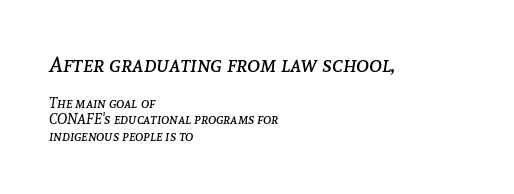
When letters slant like this, we call the style italic. Caption: upper text group enlarged, lower text group reduced. Underline: absent. The text block is weighted toward the left margin, trailing off unevenly rightward.
